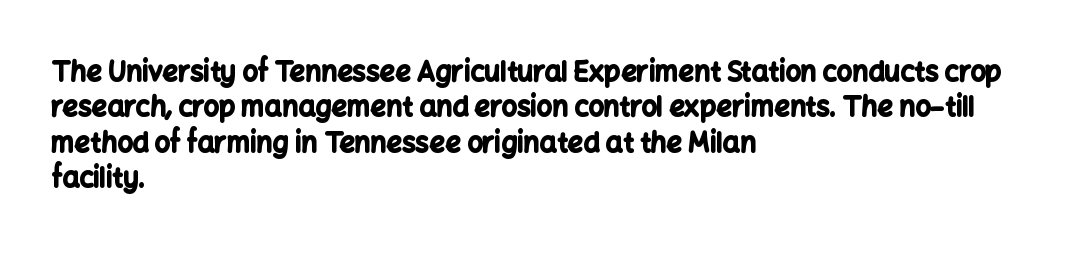
A clean baseline with only descenders dipping below it. These lines stack with their left ends in a neat column. Regular leading. Pretty heavy lettering here — definitely bold. Does extra space separate the letters? No, they use regular spacing.
